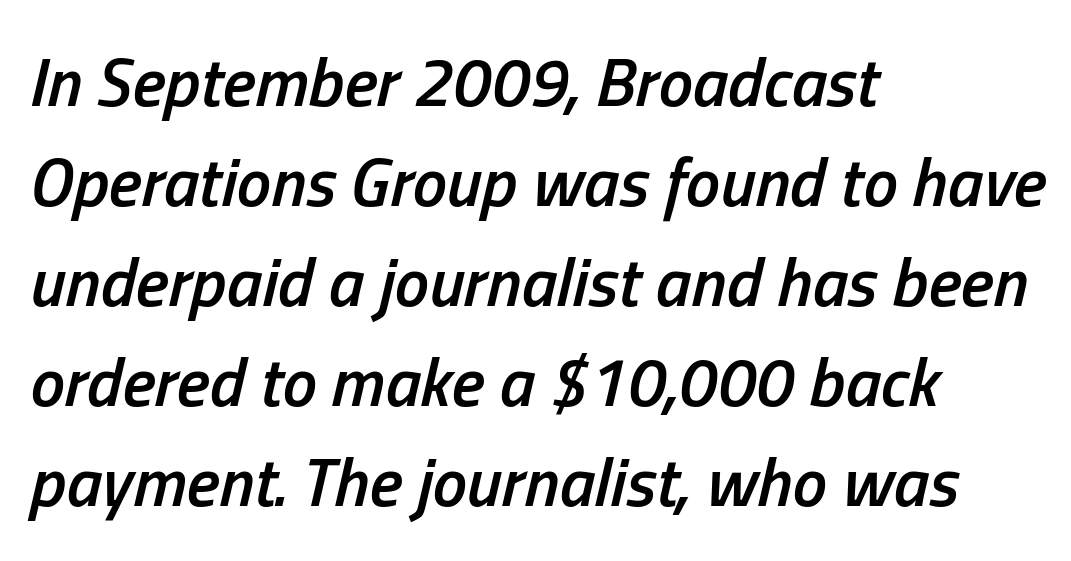
The letterforms sit shoulder to shoulder at normal distance. These lines are rendered in a variable-pitch font. The passage shown stacks its lines at a standard gap. The specimen omits any rule beneath the text block's lines. A fair bit of extra ink — the face is semibold, not bold. The passage is arranged the way most books set body copy — flush left.
